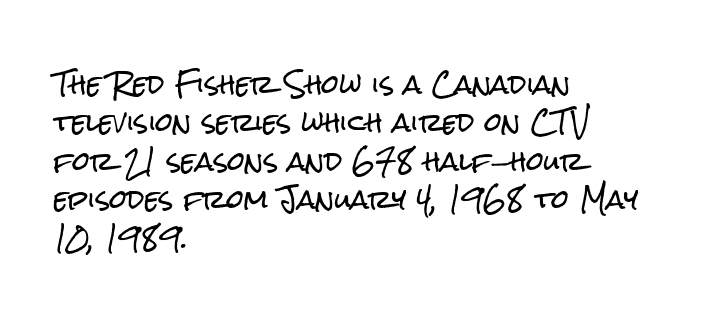
The image shows 25 px text type, upright; set left-aligned, normal line spacing (1.54x), normal letter spacing, not underlined.
